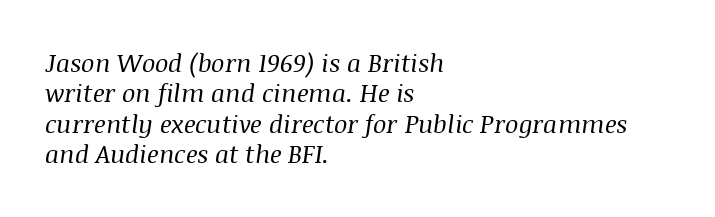
Q: Is the text bold? A: No.
Q: Is the text italic (slanted)? A: Yes, it leans right by about 8 degrees.
Q: Is the text underlined? A: No.
Q: How is the paragraph aligned? A: Left-aligned.
Q: Is the spacing between letters normal or unusually wide? A: Normal.
